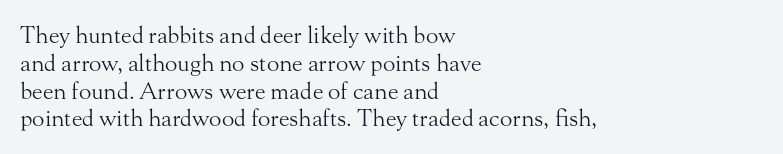
Italic: no, the glyphs are upright roman. Typeset ragged right — the left edge is the straight one. The gaps between neighbouring characters are ordinary and unremarkable. No letter is thick-stroked: the sample isn't bold. Lines of text with bare space underneath.
